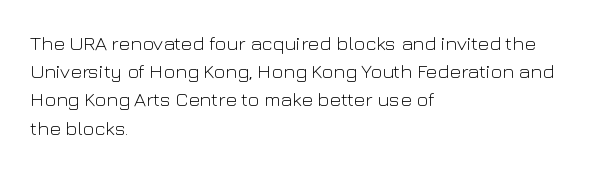
Nobody drew a line under any word here. When letters stand straight like this, we call the style roman or upright. The lines sit at an ordinary, default distance from one another. Summary of weight: not heavy and not bold.
